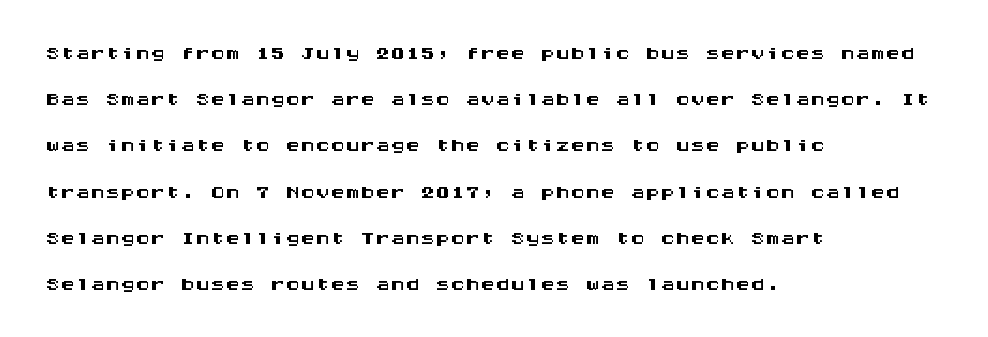
{"serif": "no", "italic": "no", "width": "wide", "stroke_contrast": "medium", "x_height": "large", "monospaced": "yes", "underline": "no", "align": "left", "line_spacing": "normal", "line_spacing_ratio": 1.54, "letter_spacing": "normal", "letter_spacing_em": 0.0, "glyph_px": 30}
